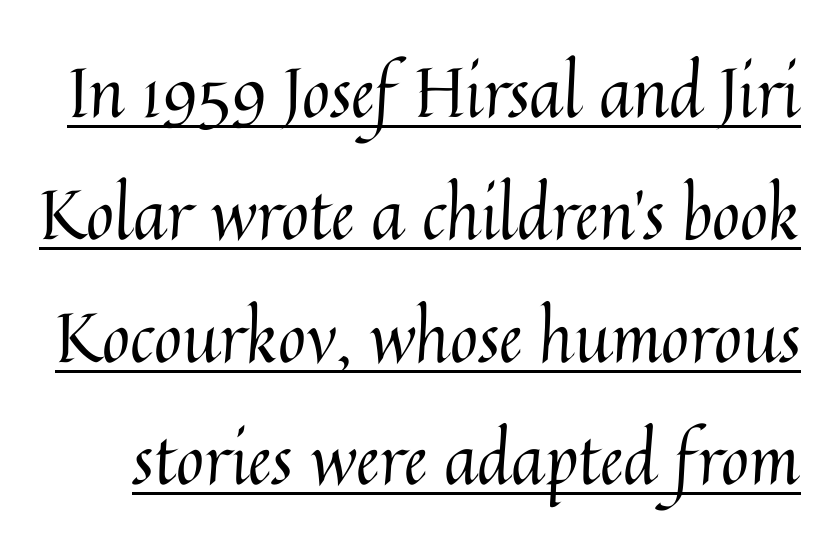
The image shows 68 px regular-weight type; set line spacing 1.8x, normal letter spacing, underlined; medium stroke contrast and a medium x-height.
